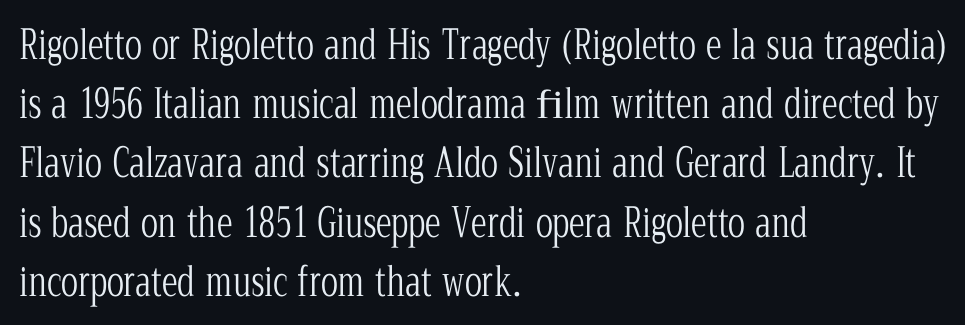
{"serif": "yes", "italic": "no", "bold": "no", "weight": "light", "width": "condensed", "stroke_contrast": "low", "x_height": "medium", "monospaced": "no", "underline": "no", "align": "left", "line_spacing": "normal", "line_spacing_ratio": 1.48, "letter_spacing": "normal", "letter_spacing_em": 0.0, "glyph_px": 40}
